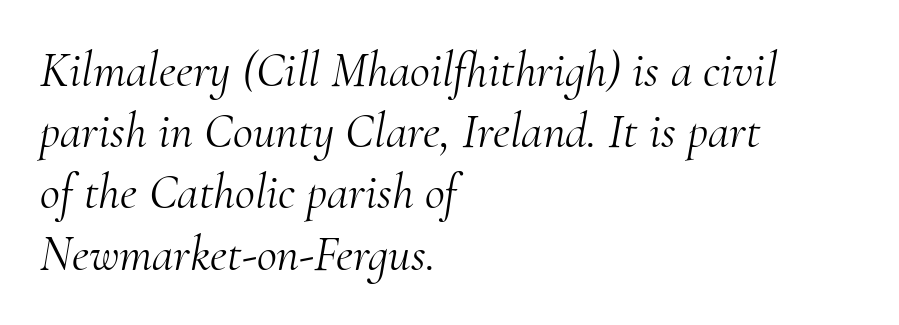
If you drew a ruler down the left edge, every line would touch it. One glance says typical: line gaps are just what's usual. A light-to-regular cut is what we see here. The strip under each line holds only bare page.
